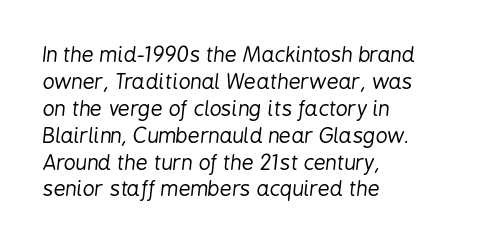
The image shows 21 px text type, italic (leaning right); set left-aligned, normal line spacing (1.28x), normal letter spacing, not underlined.
